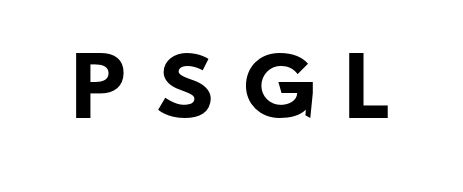
Q: Is the text bold? A: Yes.
Q: Is the typeface a serif or a sans-serif typeface? A: Sans-serif.
Q: Is the text underlined? A: No.
Q: Is the spacing between letters normal or unusually wide? A: Unusually wide.
Q: Width (condensed, normal, or wide)? A: Wide.
Q: Stroke contrast? A: Low.
Q: x-height? A: Small.
Q: Monospaced? A: No.
